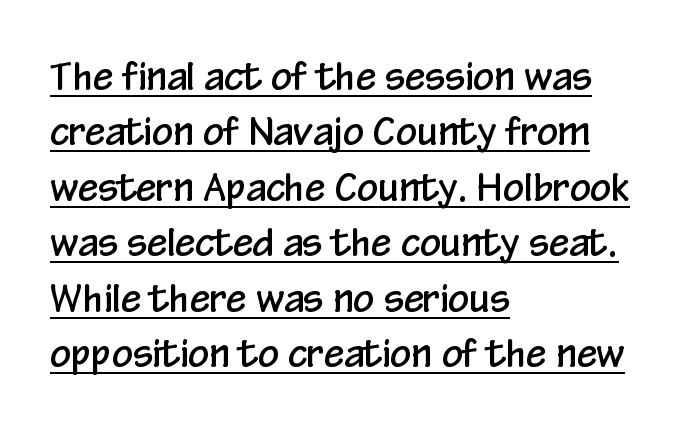
A classic flush-left, rag-right setting is used for this passage. Vertically, the passage feels balanced, rows spaced as you'd expect. Students, note that the glyphs here touch the page at normal intervals. Character widths vary here, with narrow letters taking less room than wide ones.
